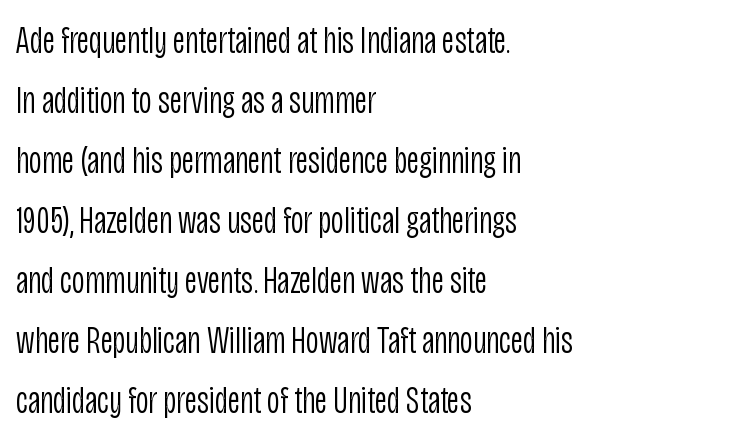
{"serif": "no", "italic": "no", "bold": "no", "weight": "light", "width": "condensed", "stroke_contrast": "low", "x_height": "large", "monospaced": "no", "underline": "no", "align": "left", "line_spacing": "normal", "line_spacing_ratio": 1.54, "letter_spacing": "normal", "letter_spacing_em": 0.0, "glyph_px": 39}
